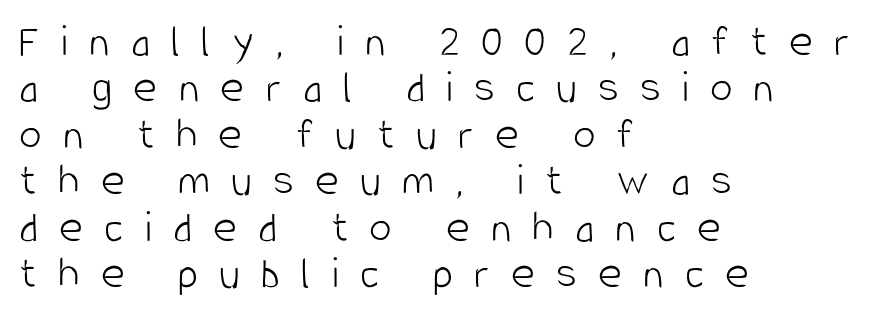
Q: Is the text bold? A: No.
Q: Is the text italic (slanted)? A: No, it is upright.
Q: Is the typeface a serif or a sans-serif typeface? A: Sans-serif.
Q: Is the text underlined? A: No.
Q: How is the paragraph aligned? A: Left-aligned.
Q: Is the spacing between letters normal or unusually wide? A: Unusually wide.
Q: Is the spacing between lines tight, normal or loose? A: Tight.
Q: Width (condensed, normal, or wide)? A: Condensed.
Q: Stroke contrast? A: Low.
Q: x-height? A: Large.
Q: Monospaced? A: No.
